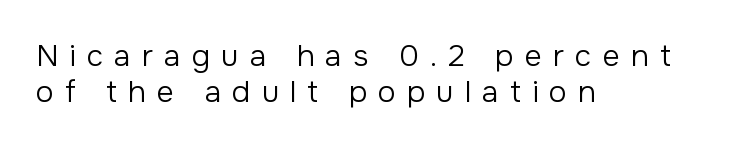
{"serif": "no", "italic": "no", "bold": "no", "weight": "regular", "width": "normal", "stroke_contrast": "low", "x_height": "medium", "monospaced": "no", "underline": "no", "align": "left", "line_spacing_ratio": 1.2, "letter_spacing": "wide", "letter_spacing_em": 0.37, "glyph_px": 30}
